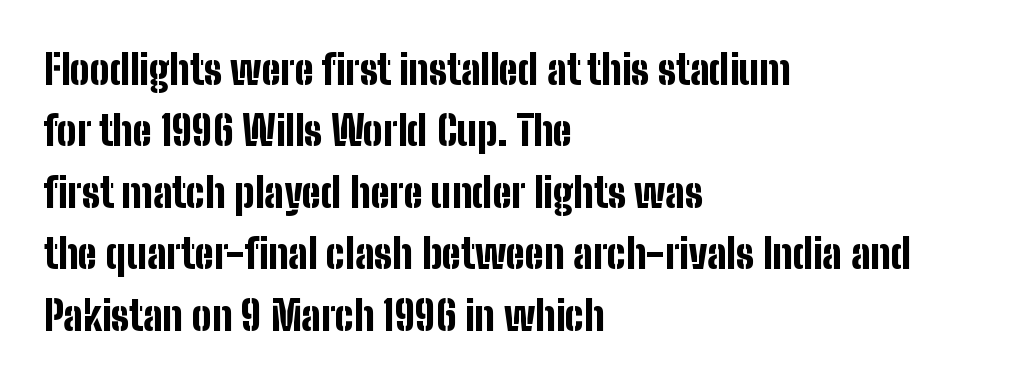
{"serif": "no", "italic": "no", "bold": "yes", "weight": "bold", "width": "condensed", "stroke_contrast": "low", "x_height": "medium", "monospaced": "no", "underline": "no", "align": "left", "line_spacing": "normal", "line_spacing_ratio": 1.5, "letter_spacing": "normal", "letter_spacing_em": 0.0, "glyph_px": 41}
